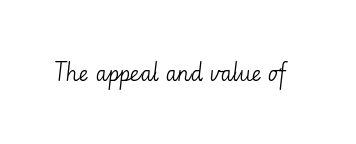
The image shows 21 px text type; set normal letter spacing, not underlined.
